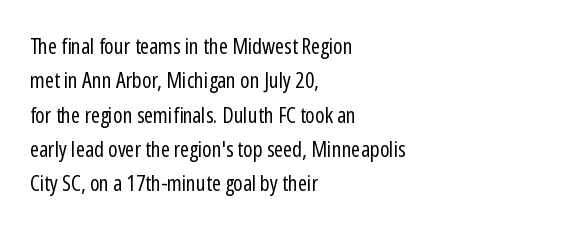
{"italic": "no", "bold": "no", "underline": "no", "align": "left", "line_spacing": "normal", "line_spacing_ratio": 1.56, "letter_spacing": "normal", "letter_spacing_em": 0.0, "glyph_px": 22}
